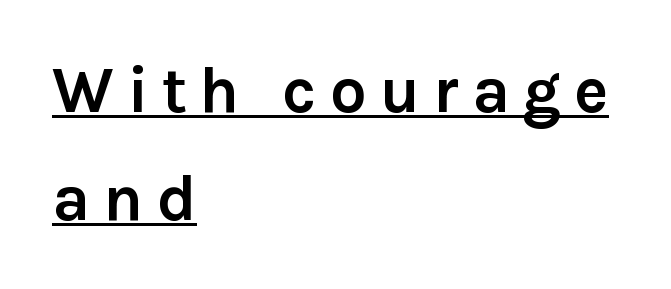
Grotesque or geometric, the face here clearly has no serifs. The specimen includes a rule beneath the text block's lines. This is the regular roman posture of the typeface. The typesetting leans heavy: a genuine bold.
